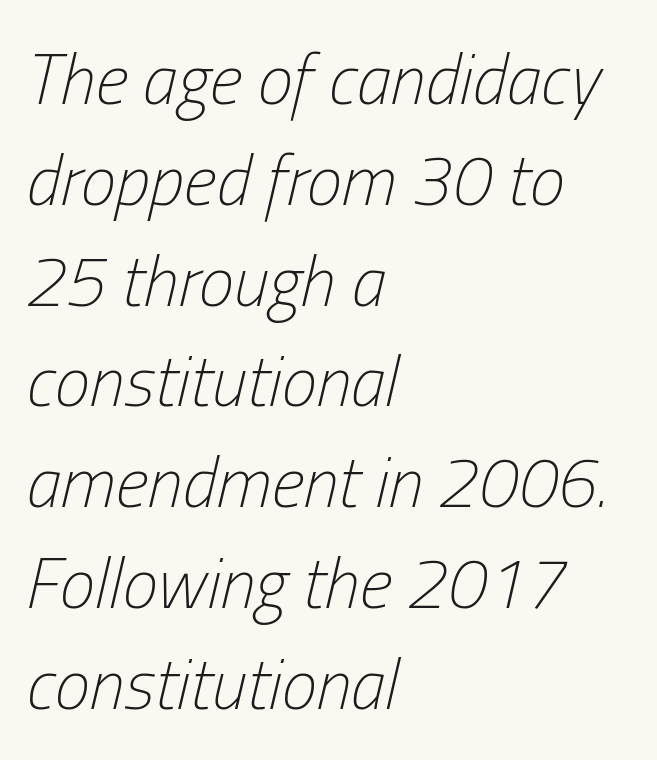
{"italic": "yes", "lean": "right", "slant_degrees": 13, "bold": "no", "weight": "light", "width": "condensed", "stroke_contrast": "low", "x_height": "medium", "monospaced": "no", "underline": "no", "align": "left", "line_spacing": "normal", "line_spacing_ratio": 1.42, "letter_spacing": "normal", "letter_spacing_em": 0.0, "glyph_px": 71}
